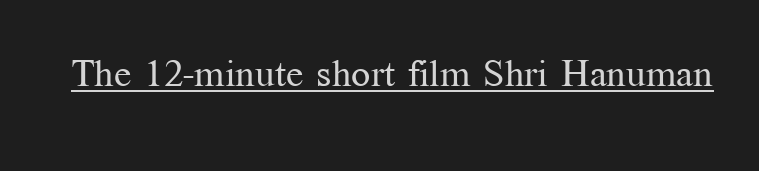
Q: Is the text bold? A: No.
Q: Is the text italic (slanted)? A: No, it is upright.
Q: Is the typeface a serif or a sans-serif typeface? A: Serif.
Q: Is the text underlined? A: Yes.
Q: Is the spacing between letters normal or unusually wide? A: Normal.
Q: Width (condensed, normal, or wide)? A: Normal.
Q: Stroke contrast? A: Medium.
Q: x-height? A: Medium.
Q: Monospaced? A: No.
